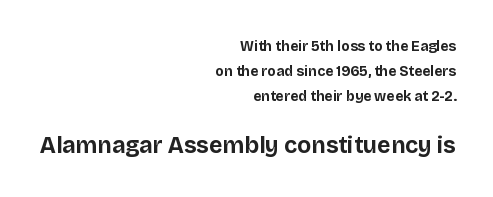
Q: Is the text bold? A: Yes.
Q: Is the text italic (slanted)? A: No, it is upright.
Q: Is the text underlined? A: No.
Q: How is the paragraph aligned? A: Right-aligned.
Q: Is the spacing between letters normal or unusually wide? A: Normal.
Q: Which block of text is set in a larger size, the first (top) or the second (bottom)? A: The second (bottom) one.
